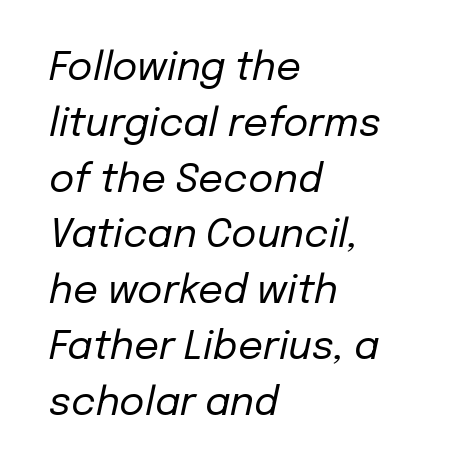
Q: Is the text bold? A: No.
Q: Is the text italic (slanted)? A: Yes, it leans right by about 12 degrees.
Q: Is the text underlined? A: No.
Q: How is the paragraph aligned? A: Left-aligned.
Q: Is the spacing between letters normal or unusually wide? A: Normal.
Q: Is the spacing between lines tight, normal or loose? A: Normal.
Q: Width (condensed, normal, or wide)? A: Normal.
Q: Stroke contrast? A: Low.
Q: x-height? A: Medium.
Q: Monospaced? A: No.
